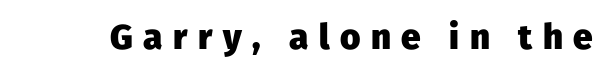
The image shows 35 px heavy sans-serif type, upright; set unusually wide letter spacing (+0.3 em), not underlined; low stroke contrast and a medium x-height.
